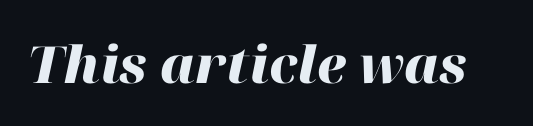
Descender tails drop into unmarked territory. The strokes are fattened all the way to bold. Characters follow at the spacing the type designer built in. This sample has the flowing, uneven cadence of proportional lettering. Emphasis-style slanted type is in use.
